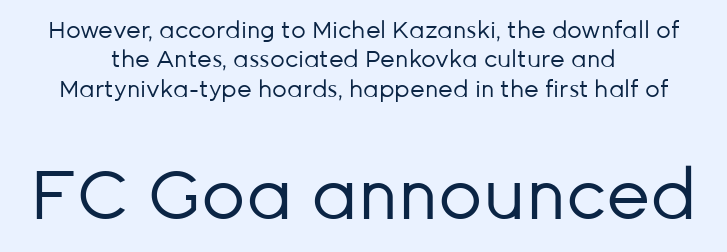
{"serif": "no", "italic": "no", "bold": "no", "weight": "regular", "width": "normal", "stroke_contrast": "low", "x_height": "medium", "monospaced": "no", "underline": "no", "align": "center", "line_spacing": "normal", "line_spacing_ratio": 1.28, "letter_spacing": "normal", "letter_spacing_em": 0.0, "larger_block": "second", "size_ratio": 3.0, "glyph_px": 69}
